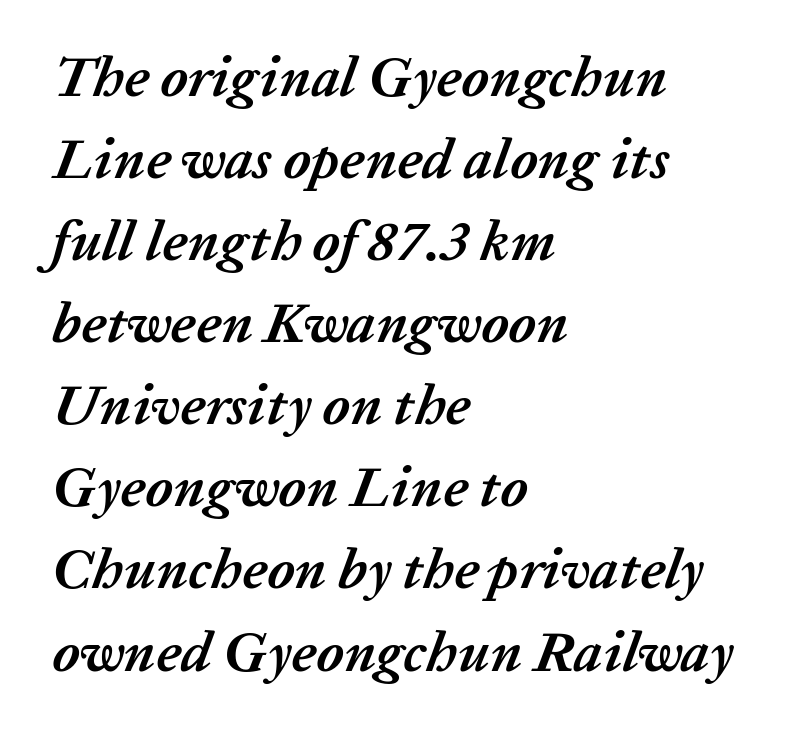
The image shows 57 px semibold type, italic (leaning right); set left-aligned, normal line spacing (1.44x), normal letter spacing, not underlined; low stroke contrast and a medium x-height.
